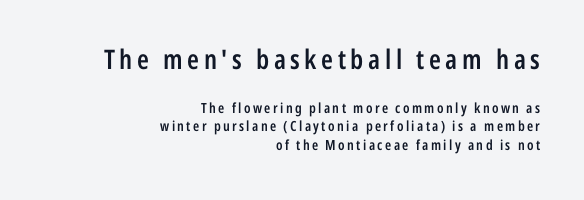
Typeset ragged left — the right edge is the straight one. Compare the two chunks: the upper has the greater cap height. The type sits square on the baseline with zero lean. Type without underlining. Typographic density is moderately raised because the face is semibold. Whoever set this chose a conventional vertical rhythm.
